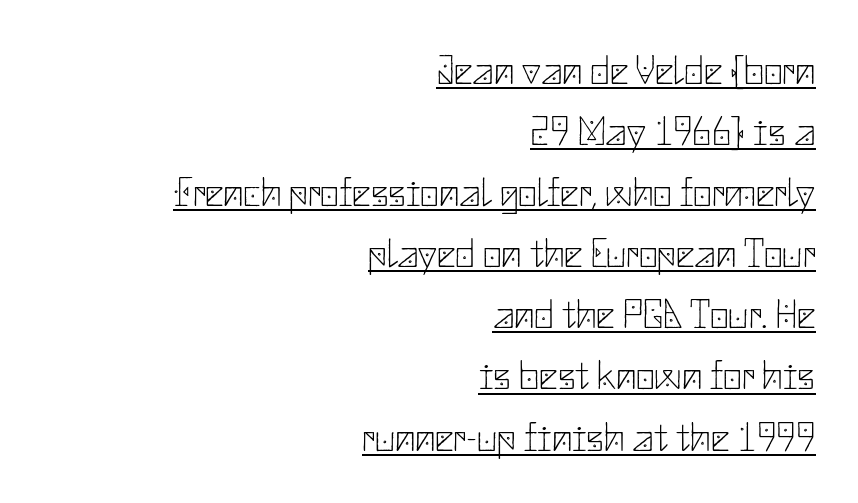
The letterforms sit shoulder to shoulder at normal distance. This block has exactly the height ordinary leading produces. Is this a sans? Yes — the strokes have no serifs. Quick note: not italic, upright. Honestly, the underline is the first thing you notice here.
